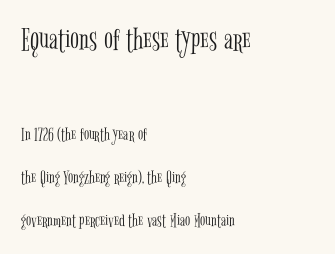
Q: Is the text bold? A: No.
Q: Is the text italic (slanted)? A: No, it is upright.
Q: Is the typeface a serif or a sans-serif typeface? A: Serif.
Q: Is the text underlined? A: No.
Q: How is the paragraph aligned? A: Left-aligned.
Q: Is the spacing between letters normal or unusually wide? A: Normal.
Q: Is the spacing between lines tight, normal or loose? A: Loose.
Q: Which block of text is set in a larger size, the first (top) or the second (bottom)? A: The first (top) one.
Q: Width (condensed, normal, or wide)? A: Condensed.
Q: Stroke contrast? A: Low.
Q: x-height? A: Medium.
Q: Monospaced? A: No.
